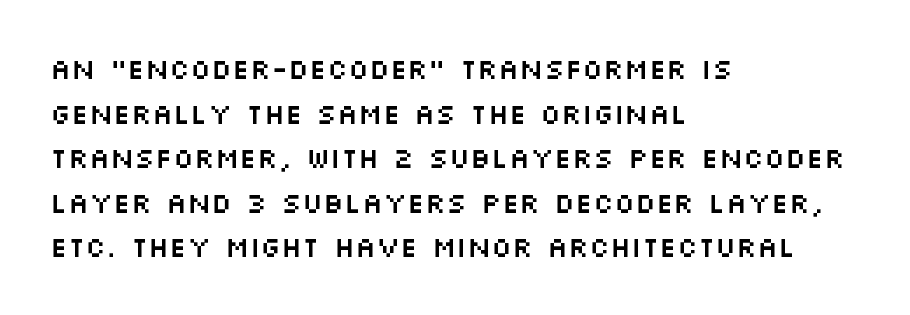
The gaps between neighbouring characters are ordinary and unremarkable. Italic: no, the glyphs are upright roman. Character widths vary here, with narrow letters taking less room than wide ones. Lines of text with bare space underneath. Serifs: no, the terminals of the letterforms are clean.
